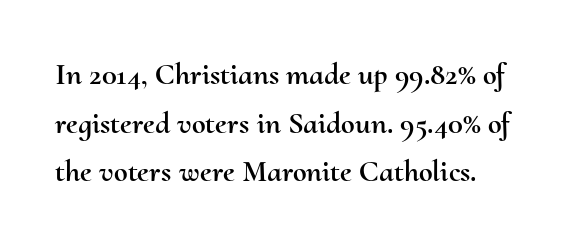
The image shows 31 px text type, upright; set normal line spacing (1.57x), normal letter spacing, not underlined; medium stroke contrast and a small x-height.
